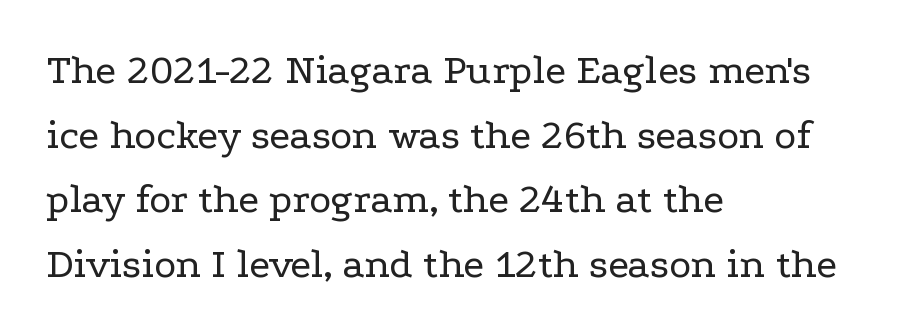
{"serif": "yes", "italic": "no", "bold": "no", "weight": "regular", "width": "wide", "stroke_contrast": "low", "x_height": "medium", "monospaced": "no", "underline": "no", "align": "left", "line_spacing": "normal", "line_spacing_ratio": 1.54, "letter_spacing": "normal", "letter_spacing_em": 0.0, "glyph_px": 42}
